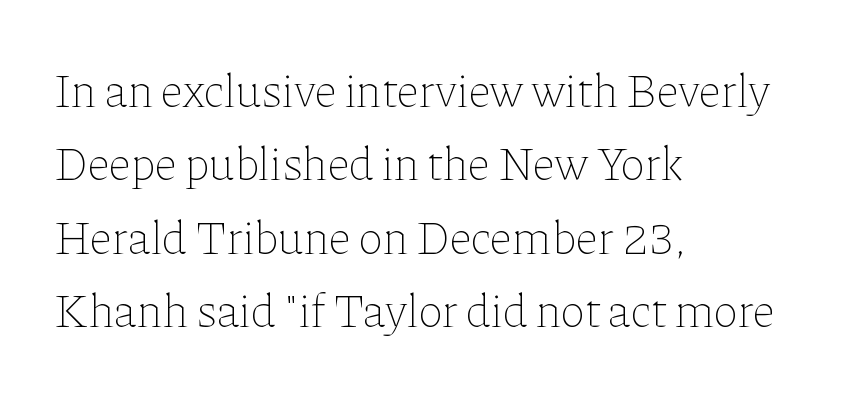
Q: Is the text bold? A: No.
Q: Is the text italic (slanted)? A: No, it is upright.
Q: Is the text underlined? A: No.
Q: How is the paragraph aligned? A: Left-aligned.
Q: Is the spacing between letters normal or unusually wide? A: Normal.
Q: Is the spacing between lines tight, normal or loose? A: Normal.
Q: Width (condensed, normal, or wide)? A: Normal.
Q: Stroke contrast? A: Low.
Q: x-height? A: Medium.
Q: Monospaced? A: No.
